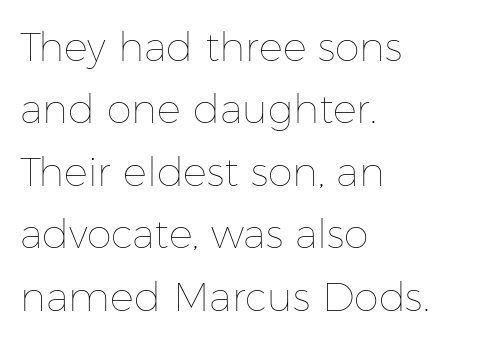
The image shows 40 px thin type, upright; set left-aligned, normal line spacing (1.56x), normal letter spacing, not underlined; low stroke contrast and a medium x-height.
